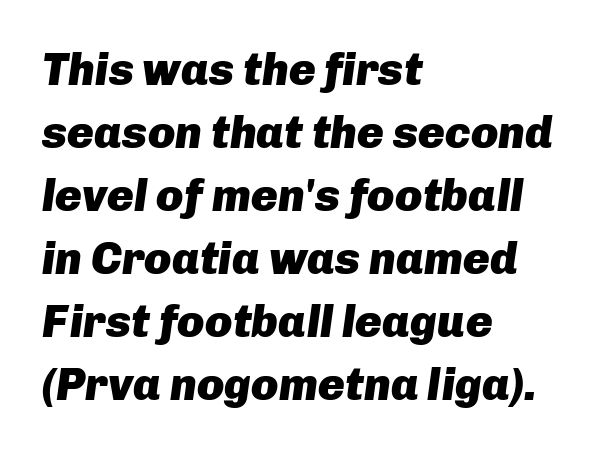
{"italic": "yes", "lean": "right", "slant_degrees": 8, "bold": "yes", "weight": "heavy", "width": "normal", "stroke_contrast": "low", "x_height": "medium", "monospaced": "no", "underline": "no", "align": "left", "line_spacing": "normal", "line_spacing_ratio": 1.4, "letter_spacing": "normal", "letter_spacing_em": 0.0, "glyph_px": 45}
